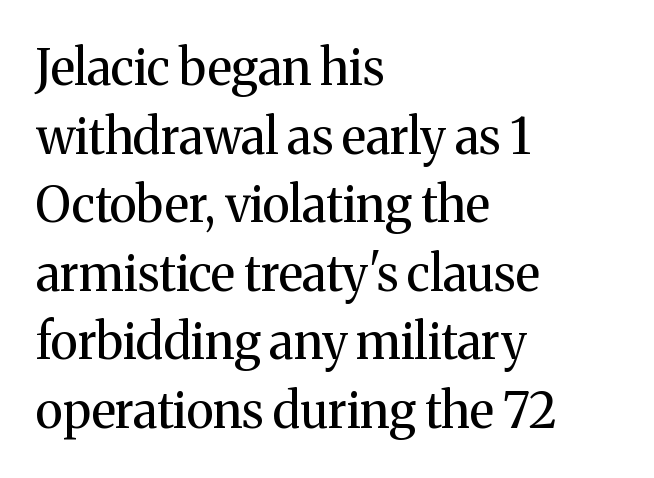
Q: Is the text bold? A: No.
Q: Is the text italic (slanted)? A: No, it is upright.
Q: Is the typeface a serif or a sans-serif typeface? A: Serif.
Q: Is the text underlined? A: No.
Q: How is the paragraph aligned? A: Left-aligned.
Q: Is the spacing between letters normal or unusually wide? A: Normal.
Q: Is the spacing between lines tight, normal or loose? A: Normal.
Q: Width (condensed, normal, or wide)? A: Normal.
Q: Stroke contrast? A: Medium.
Q: x-height? A: Medium.
Q: Monospaced? A: No.
